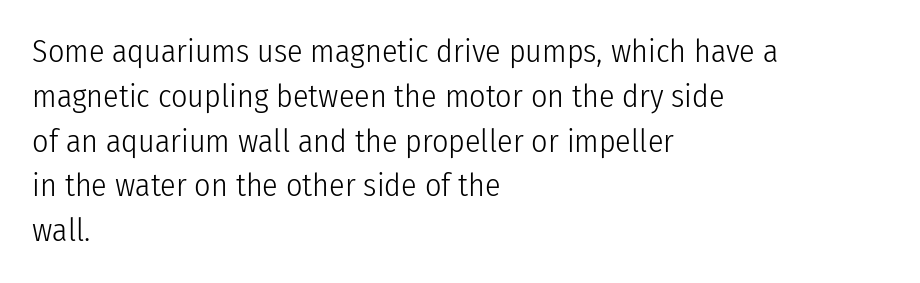
{"serif": "no", "italic": "no", "bold": "no", "weight": "light", "width": "condensed", "stroke_contrast": "low", "x_height": "medium", "monospaced": "no", "underline": "no", "align": "left", "line_spacing": "normal", "line_spacing_ratio": 1.4, "letter_spacing": "normal", "letter_spacing_em": 0.0, "glyph_px": 32}
